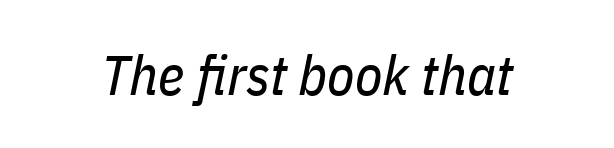
{"italic": "yes", "lean": "right", "slant_degrees": 11, "bold": "no", "weight": "regular", "width": "condensed", "stroke_contrast": "low", "x_height": "medium", "monospaced": "no", "underline": "no", "letter_spacing": "normal", "letter_spacing_em": 0.0, "glyph_px": 56}
